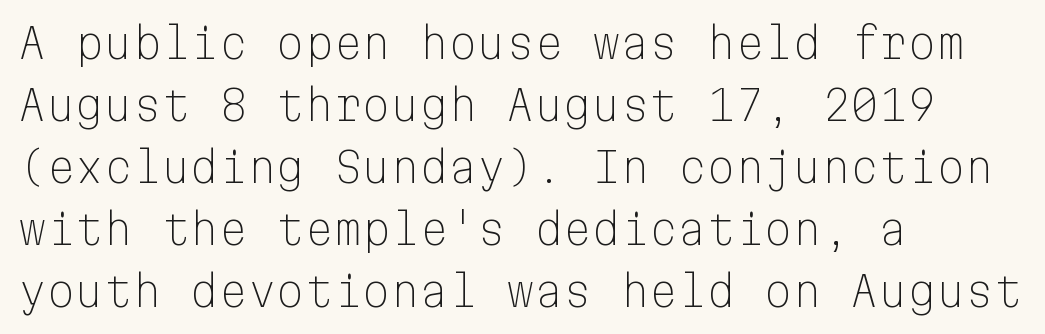
These lines keep a tight, regular rhythm from letter to letter. The space between consecutive lines is moderate. Posture: upright roman. A typesetter would call this monospace, since all characters share one set width. Descenders hang freely into open space. Think standard paragraph weight, or any step lighter than that.
